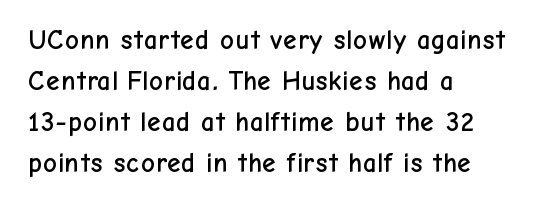
Q: Is the text italic (slanted)? A: No, it is upright.
Q: Is the text underlined? A: No.
Q: How is the paragraph aligned? A: Left-aligned.
Q: Is the spacing between letters normal or unusually wide? A: Normal.
Q: Is the spacing between lines tight, normal or loose? A: Normal.
